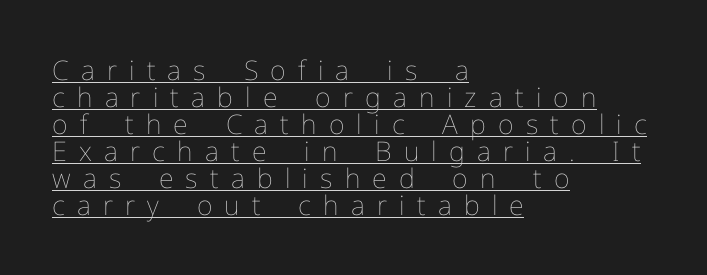
This is not heavy type; no bold has been used. The letters are spread apart with noticeably loose tracking. Does a line run under the words? Yes, clearly. The axis of the letterforms is exactly vertical. The typesetter chose a ragged-right arrangement here. Students, observe: this is what under-led, compact text looks like.
